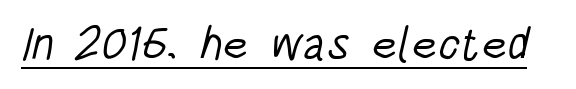
Proportional: the letters do not fall into vertical columns. The gaps between neighbouring characters are ordinary and unremarkable. To sum up the face: it is a sans, with no serifs. Compared with undecorated copy, this sample adds a rule below the words.
